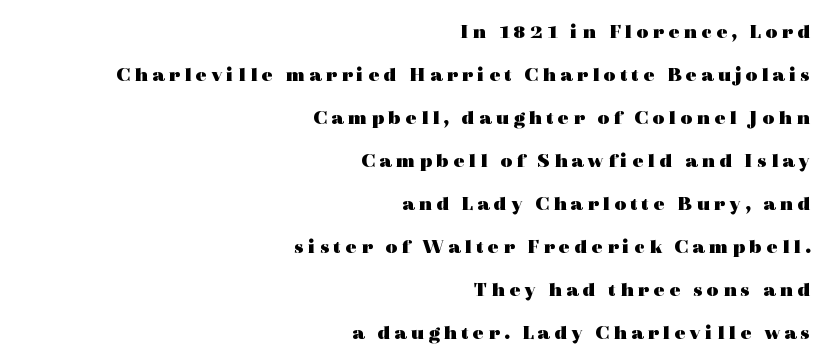
{"italic": "no", "bold": "yes", "underline": "no", "align": "right", "line_spacing": "loose", "line_spacing_ratio": 2.05, "glyph_px": 21}
